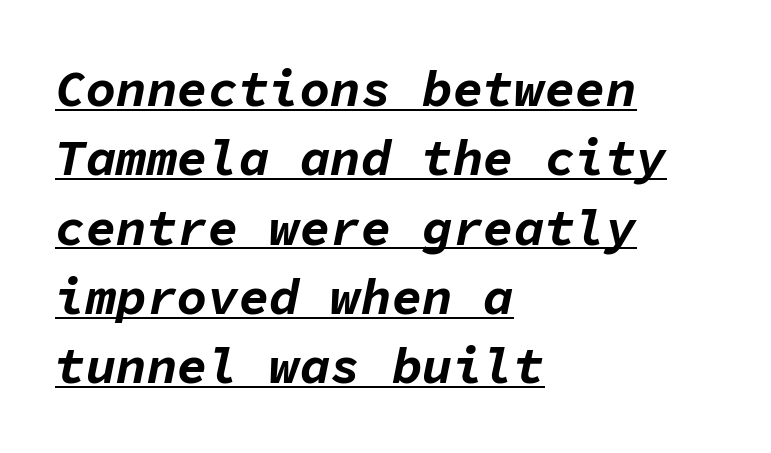
Q: Is the text bold? A: Yes.
Q: Is the text italic (slanted)? A: Yes, it leans right by about 11 degrees.
Q: Is the text underlined? A: Yes.
Q: How is the paragraph aligned? A: Left-aligned.
Q: Is the spacing between letters normal or unusually wide? A: Normal.
Q: Is the spacing between lines tight, normal or loose? A: Normal.
Q: Width (condensed, normal, or wide)? A: Normal.
Q: Stroke contrast? A: Low.
Q: x-height? A: Medium.
Q: Monospaced? A: Yes.
